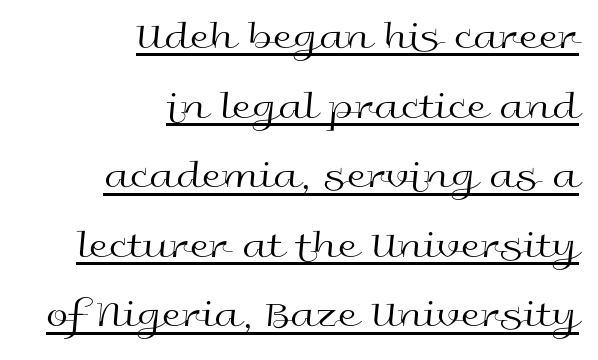
Q: Is the text bold? A: No.
Q: Is the text italic (slanted)? A: No, it is upright.
Q: Is the typeface a serif or a sans-serif typeface? A: Sans-serif.
Q: Is the text underlined? A: Yes.
Q: How is the paragraph aligned? A: Right-aligned.
Q: Is the spacing between letters normal or unusually wide? A: Normal.
Q: Width (condensed, normal, or wide)? A: Wide.
Q: x-height? A: Medium.
Q: Monospaced? A: No.
